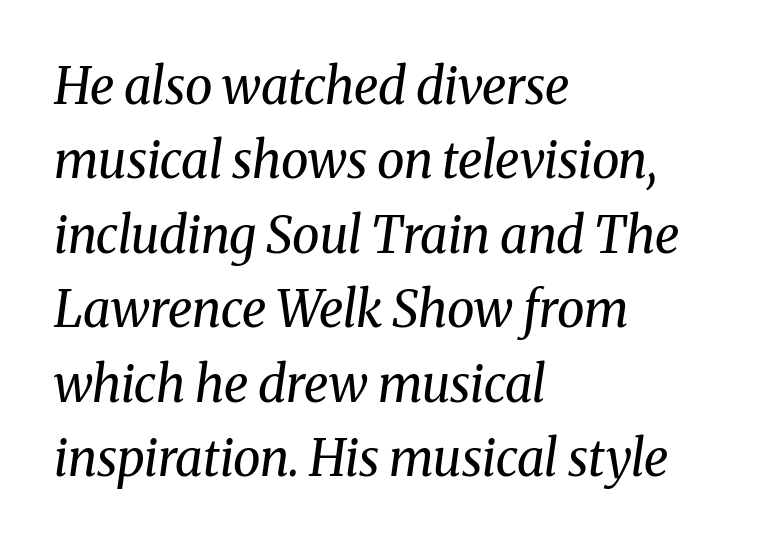
Q: Is the text bold? A: No.
Q: Is the text italic (slanted)? A: Yes, it leans right by about 8 degrees.
Q: Is the typeface a serif or a sans-serif typeface? A: Serif.
Q: Is the text underlined? A: No.
Q: How is the paragraph aligned? A: Left-aligned.
Q: Is the spacing between letters normal or unusually wide? A: Normal.
Q: Is the spacing between lines tight, normal or loose? A: Normal.
Q: Width (condensed, normal, or wide)? A: Normal.
Q: Stroke contrast? A: Medium.
Q: x-height? A: Medium.
Q: Monospaced? A: No.
